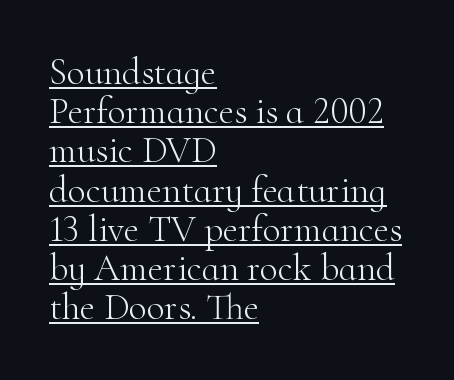
The image shows 37 px light serif type, upright; set left-aligned, tight line spacing (1.06x), normal letter spacing, underlined; high stroke contrast and a small x-height.
